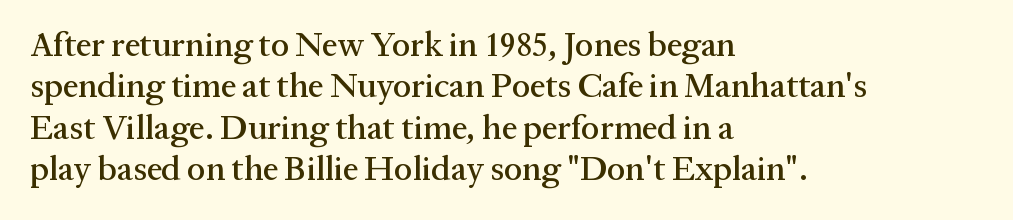
The type sits square on the baseline with zero lean. The lines are quadded left. Any mark beneath the type? The region is blank. In terms of letterspacing, this is plain default setting.
